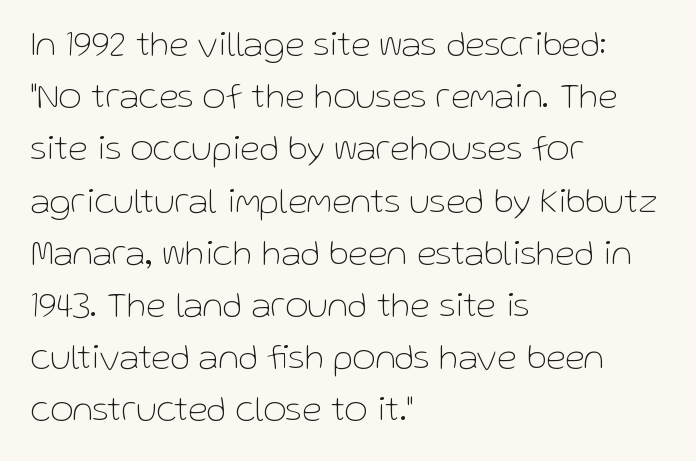
The image shows 36 px thin sans-serif type, upright; set left-aligned, normal line spacing (1.45x), normal letter spacing, not underlined; low stroke contrast and a medium x-height.
